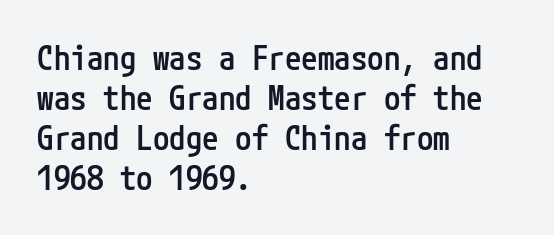
Weight check: semibold — heavier than regular, not quite bold. Unlike a traditional serif, this face leaves its strokes unadorned. The foot of each line stays bare and open. Compared with a centered layout, this one pins lines to the left instead. This is roman type, the default non-slanted kind.
